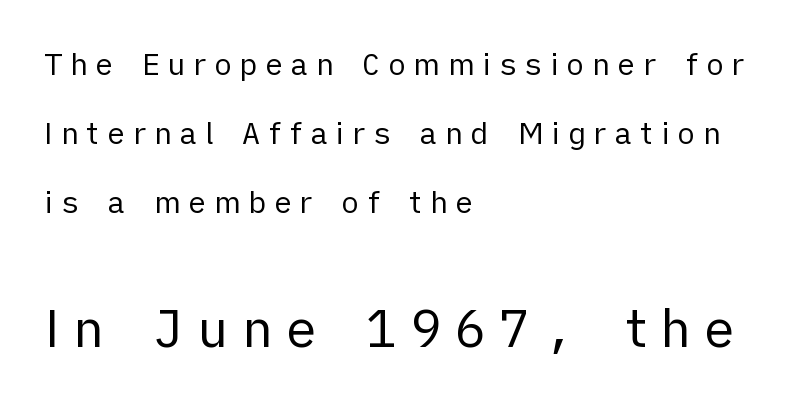
Look at the bottom of the vertical strokes: they stop flat, with no serifs. Leftover space on each line is placed entirely after the last word. The strip under each line holds only bare page. Spacing verdict: proportional, widths tailored to each character. These lines were composed using upright roman letters.
